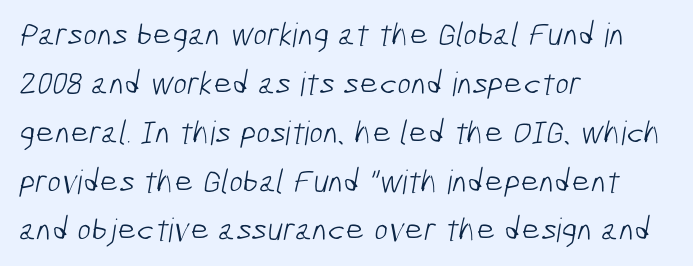
The words here are not underlined. Character widths vary here, with narrow letters taking less room than wide ones. Evenly set lines give the paragraph a standard silhouette. This sample uses plain, unmodified letter spacing.
